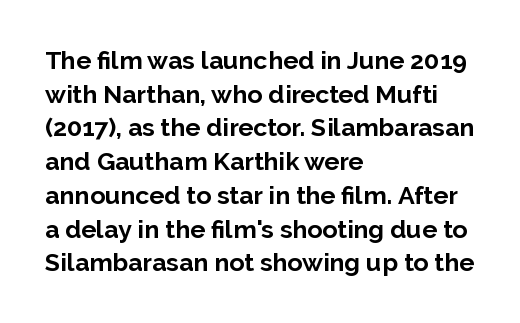
The image shows 25 px bold type, upright; set left-aligned, normal line spacing (1.35x), normal letter spacing, not underlined.
